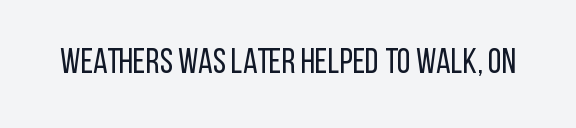
Q: Is the text bold? A: No.
Q: Is the text italic (slanted)? A: No, it is upright.
Q: Is the typeface a serif or a sans-serif typeface? A: Sans-serif.
Q: Is the text underlined? A: No.
Q: Is the spacing between letters normal or unusually wide? A: Normal.
Q: Width (condensed, normal, or wide)? A: Condensed.
Q: Stroke contrast? A: Low.
Q: x-height? A: Large.
Q: Monospaced? A: No.
